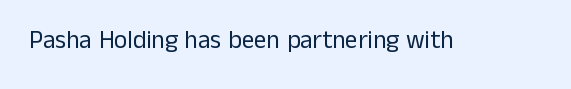
Q: Is the text bold? A: No.
Q: Is the text italic (slanted)? A: No, it is upright.
Q: Is the text underlined? A: No.
Q: Is the spacing between letters normal or unusually wide? A: Normal.
